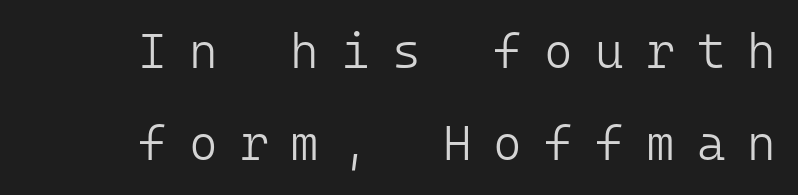
Q: Is the text bold? A: No.
Q: Is the text italic (slanted)? A: No, it is upright.
Q: Is the typeface a serif or a sans-serif typeface? A: Sans-serif.
Q: Is the text underlined? A: No.
Q: How is the paragraph aligned? A: Right-aligned.
Q: Is the spacing between letters normal or unusually wide? A: Unusually wide.
Q: Width (condensed, normal, or wide)? A: Normal.
Q: Stroke contrast? A: Low.
Q: x-height? A: Medium.
Q: Monospaced? A: Yes.
